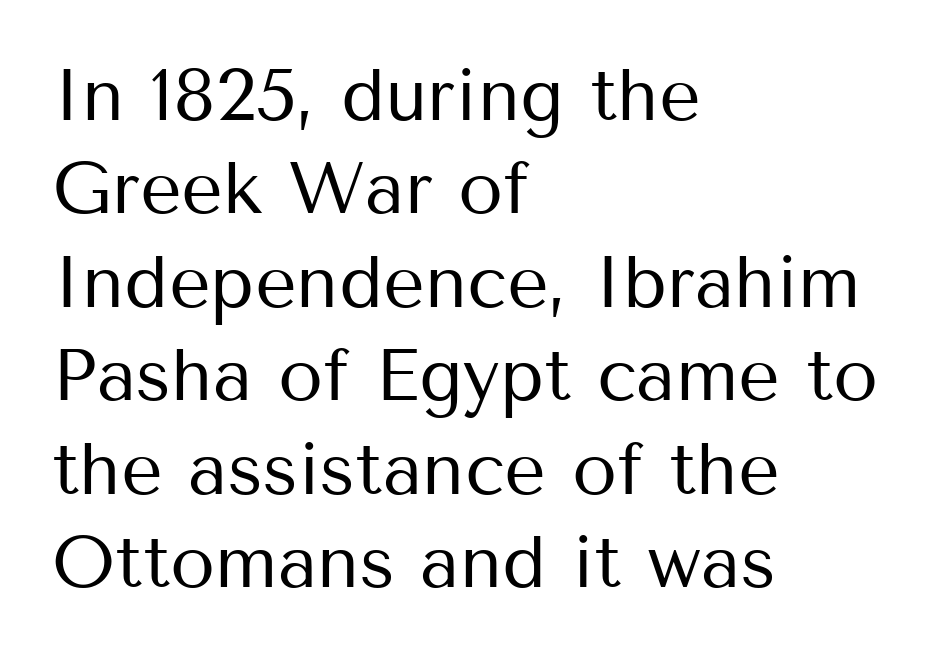
{"serif": "no", "italic": "no", "bold": "no", "weight": "regular", "width": "normal", "stroke_contrast": "medium", "x_height": "medium", "monospaced": "no", "underline": "no", "align": "left", "line_spacing": "normal", "line_spacing_ratio": 1.28, "letter_spacing": "normal", "letter_spacing_em": 0.0, "glyph_px": 73}
